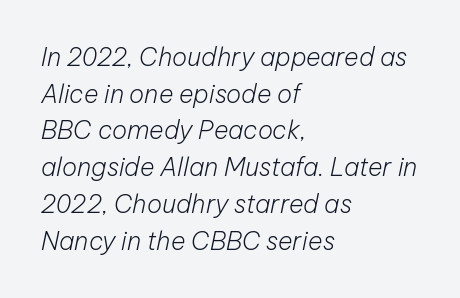
Words appear dense and cohesive because spacing is normal. The ragged edge is on the right, which tells us the setting is flush left. If you drew a line through each stem, it would be angled. A light-to-regular cut is what we see here.
